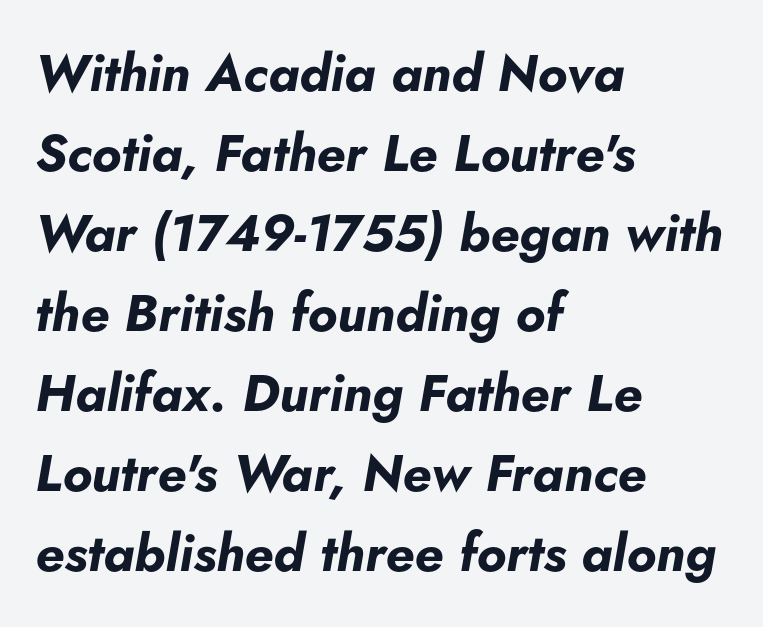
{"italic": "yes", "lean": "right", "slant_degrees": 5, "bold": "yes", "weight": "bold", "width": "normal", "stroke_contrast": "low", "x_height": "small", "monospaced": "no", "underline": "no", "align": "left", "line_spacing": "normal", "line_spacing_ratio": 1.54, "letter_spacing": "normal", "letter_spacing_em": 0.0, "glyph_px": 52}
